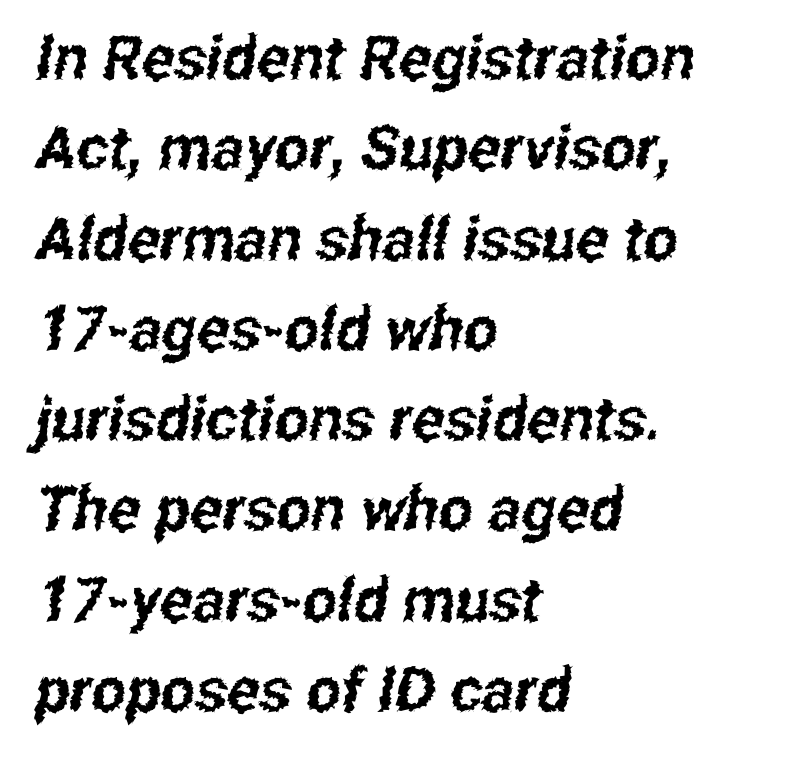
Q: Is the typeface a serif or a sans-serif typeface? A: Sans-serif.
Q: Is the text underlined? A: No.
Q: How is the paragraph aligned? A: Left-aligned.
Q: Is the spacing between letters normal or unusually wide? A: Normal.
Q: Is the spacing between lines tight, normal or loose? A: Normal.
Q: Width (condensed, normal, or wide)? A: Condensed.
Q: Stroke contrast? A: Low.
Q: x-height? A: Medium.
Q: Monospaced? A: No.
